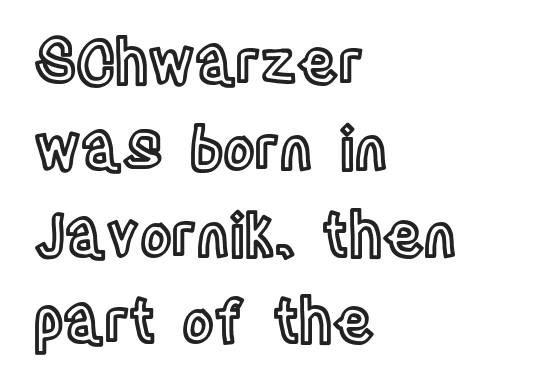
The image shows 60 px condensed type, upright; set left-aligned, normal line spacing (1.44x), normal letter spacing, not underlined; a large x-height.
